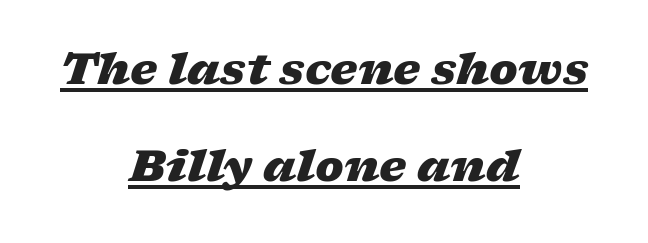
The passage shown has conventional tracking throughout. The typesetting leans heavy: a genuine bold. Does the lettering tilt? It does — this is italic. This sample is center-justified, so both line endings float freely.
